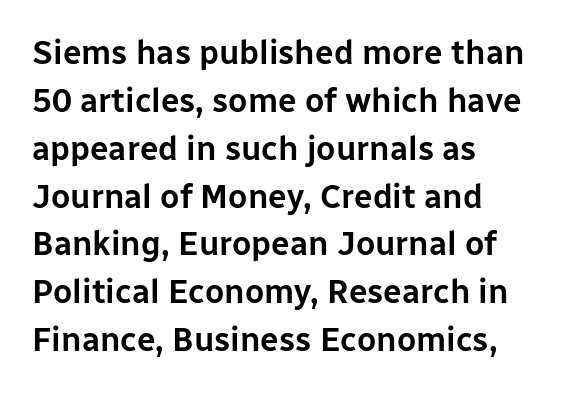
Q: Is the text italic (slanted)? A: No, it is upright.
Q: Is the typeface a serif or a sans-serif typeface? A: Sans-serif.
Q: Is the text underlined? A: No.
Q: How is the paragraph aligned? A: Left-aligned.
Q: Is the spacing between letters normal or unusually wide? A: Normal.
Q: Is the spacing between lines tight, normal or loose? A: Normal.
Q: Width (condensed, normal, or wide)? A: Normal.
Q: Stroke contrast? A: Low.
Q: x-height? A: Medium.
Q: Monospaced? A: No.
